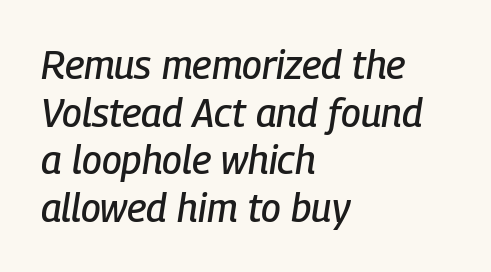
Spacing verdict: proportional, widths tailored to each character. These lines stack with their left ends in a neat column. Letters rest on an invisible, unmarked baseline. There is no visible air inserted between adjacent glyphs.
